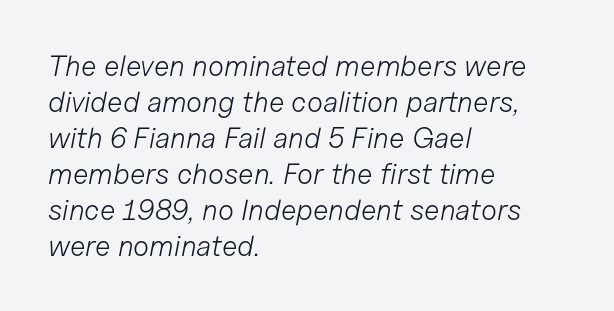
The image shows 29 px light type, italic (leaning right); set left-aligned, line spacing 1.24x, normal letter spacing, not underlined; low stroke contrast and a medium x-height.
